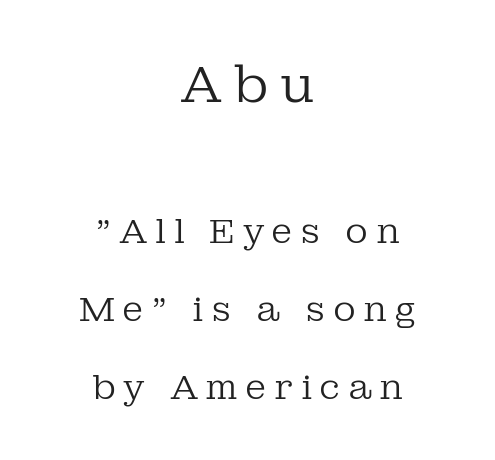
The image shows 52 px regular-weight serif type, upright; set centered, loose line spacing (2.23x), unusually wide letter spacing (+0.21 em), not underlined; the first (top) block is 1.49x larger; low stroke contrast and a medium x-height.
